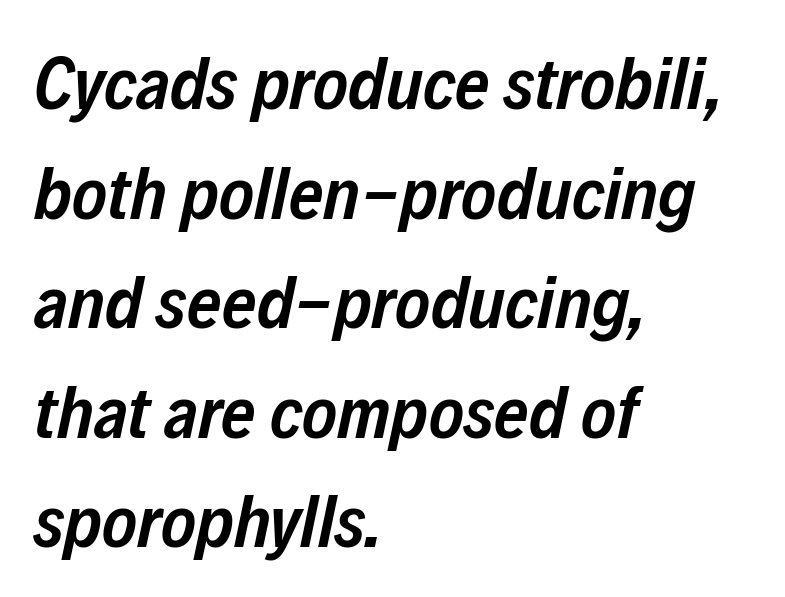
Q: Is the text bold? A: Semi-bold.
Q: Is the text italic (slanted)? A: Yes, it leans right by about 12 degrees.
Q: Is the text underlined? A: No.
Q: How is the paragraph aligned? A: Left-aligned.
Q: Is the spacing between letters normal or unusually wide? A: Normal.
Q: Is the spacing between lines tight, normal or loose? A: Normal.
Q: Width (condensed, normal, or wide)? A: Condensed.
Q: Stroke contrast? A: Low.
Q: x-height? A: Medium.
Q: Monospaced? A: No.
